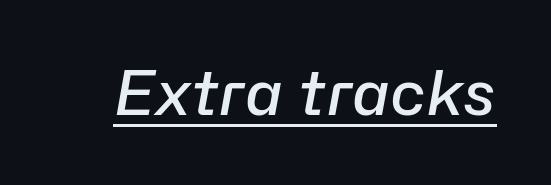
{"italic": "yes", "lean": "right", "slant_degrees": 10, "bold": "semi", "weight": "semibold", "width": "normal", "stroke_contrast": "low", "x_height": "medium", "monospaced": "no", "underline": "yes", "letter_spacing": "normal", "letter_spacing_em": 0.0, "glyph_px": 62}
